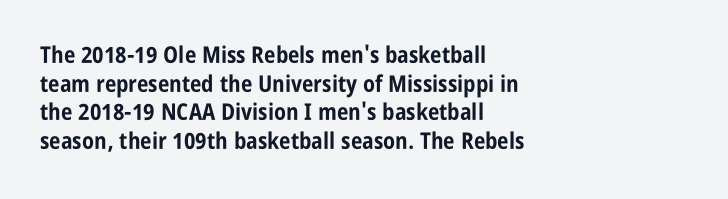
{"italic": "no", "bold": "yes", "underline": "no", "align": "left", "line_spacing": "normal", "line_spacing_ratio": 1.25, "letter_spacing": "normal", "letter_spacing_em": 0.0, "glyph_px": 23}
